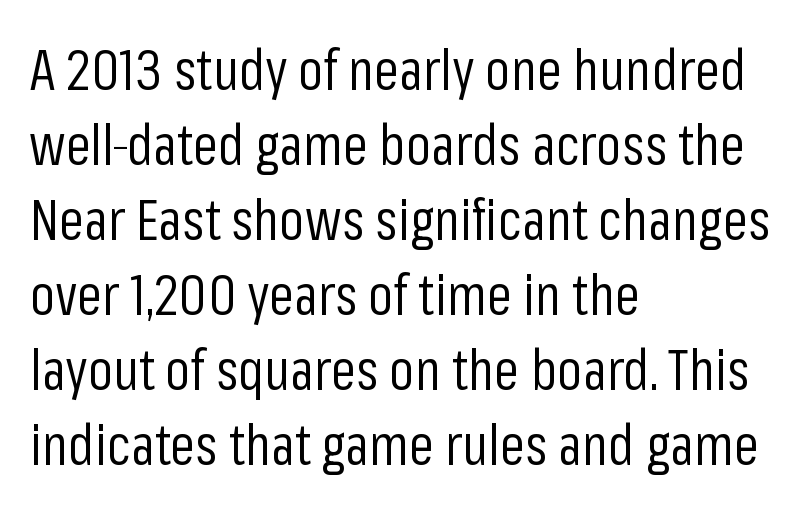
{"serif": "no", "italic": "no", "bold": "no", "weight": "regular", "width": "condensed", "stroke_contrast": "low", "x_height": "medium", "monospaced": "no", "underline": "no", "align": "left", "line_spacing": "normal", "line_spacing_ratio": 1.34, "letter_spacing": "normal", "letter_spacing_em": 0.0, "glyph_px": 56}
